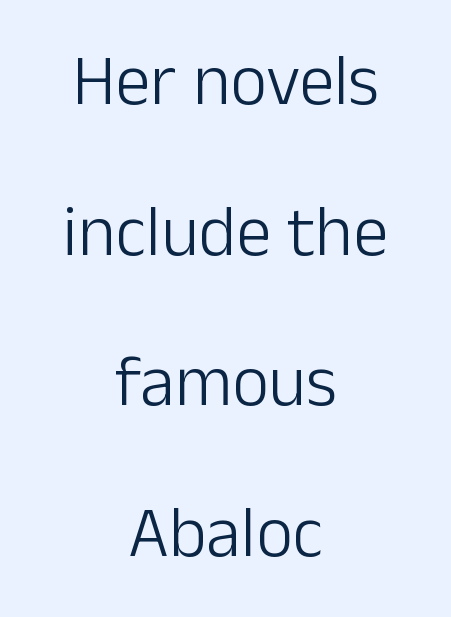
The image shows 71 px light sans-serif type, upright; set centered, loose line spacing (2.12x), normal letter spacing, not underlined; low stroke contrast and a medium x-height.
